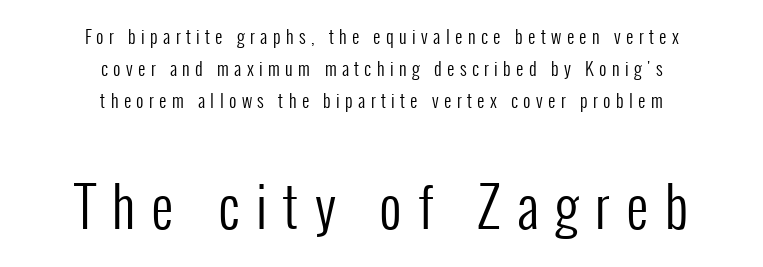
Q: Is the text bold? A: No.
Q: Is the text italic (slanted)? A: No, it is upright.
Q: Is the typeface a serif or a sans-serif typeface? A: Sans-serif.
Q: Is the text underlined? A: No.
Q: How is the paragraph aligned? A: Centered.
Q: Is the spacing between letters normal or unusually wide? A: Unusually wide.
Q: Which block of text is set in a larger size, the first (top) or the second (bottom)? A: The second (bottom) one.
Q: Width (condensed, normal, or wide)? A: Condensed.
Q: Stroke contrast? A: Low.
Q: x-height? A: Medium.
Q: Monospaced? A: No.
